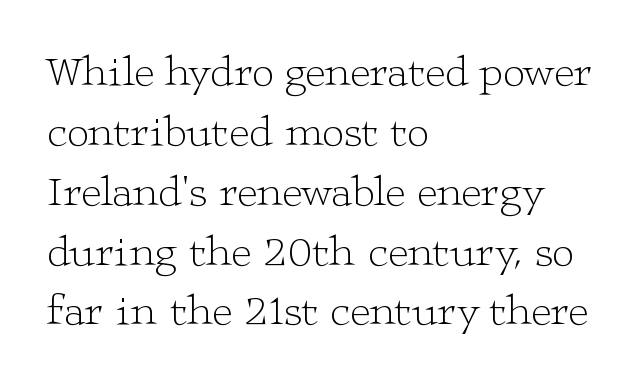
{"serif": "yes", "italic": "no", "bold": "no", "weight": "light", "width": "wide", "stroke_contrast": "low", "x_height": "medium", "monospaced": "no", "underline": "no", "align": "left", "line_spacing": "normal", "line_spacing_ratio": 1.36, "letter_spacing": "normal", "letter_spacing_em": 0.0, "glyph_px": 44}
